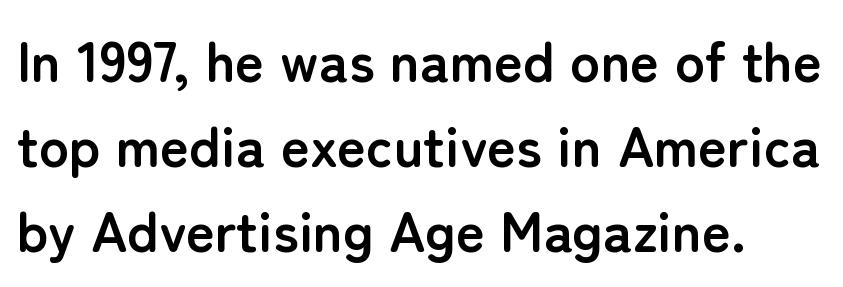
You can tell from the bare stems that sans-serif type was used. The letterforms sit shoulder to shoulder at normal distance. The letters are bold, with thick, heavy strokes. A typesetter would call this proportional, since set widths differ per character. The zone under the glyphs is completely vacant.
